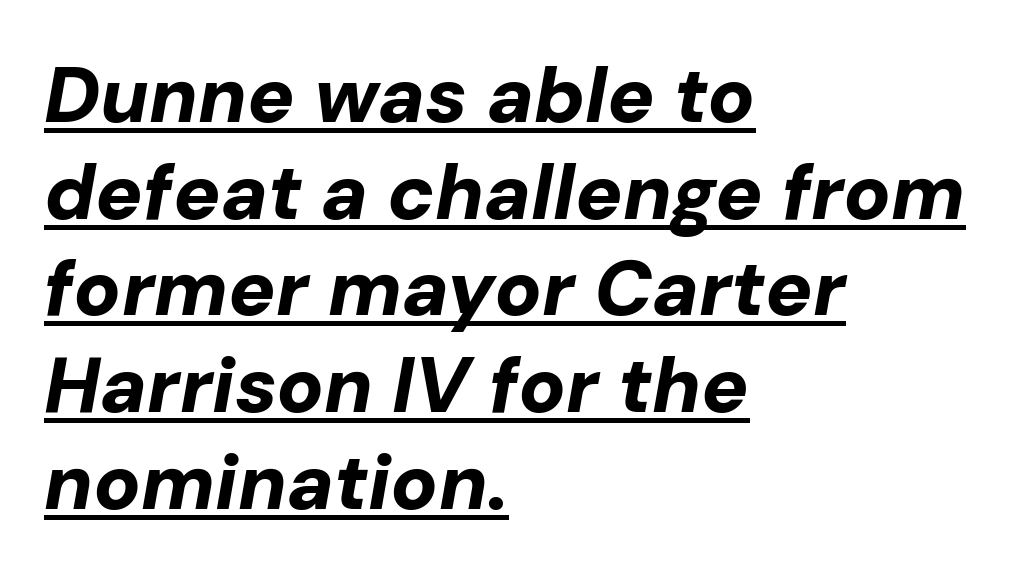
The image shows 78 px bold type, italic (leaning right); set left-aligned, line spacing 1.24x, normal letter spacing, underlined; low stroke contrast and a medium x-height.
